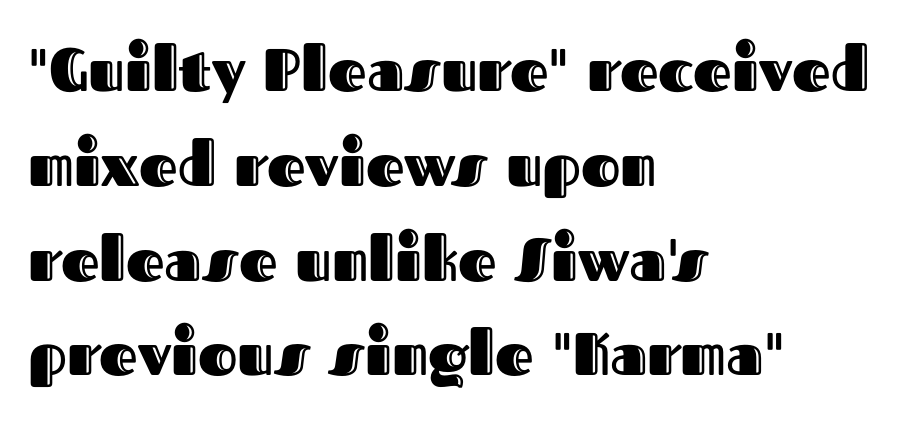
{"italic": "no", "width": "normal", "x_height": "medium", "monospaced": "no", "underline": "no", "align": "left", "line_spacing": "normal", "line_spacing_ratio": 1.58, "letter_spacing": "normal", "letter_spacing_em": 0.0, "glyph_px": 60}
